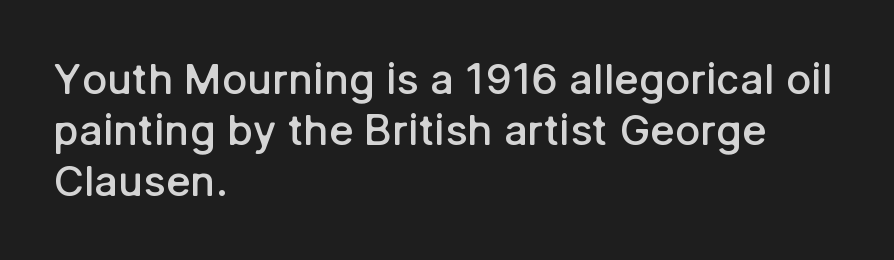
The image shows 42 px semibold sans-serif type, upright; set left-aligned, line spacing 1.21x, normal letter spacing, not underlined; low stroke contrast and a medium x-height.
